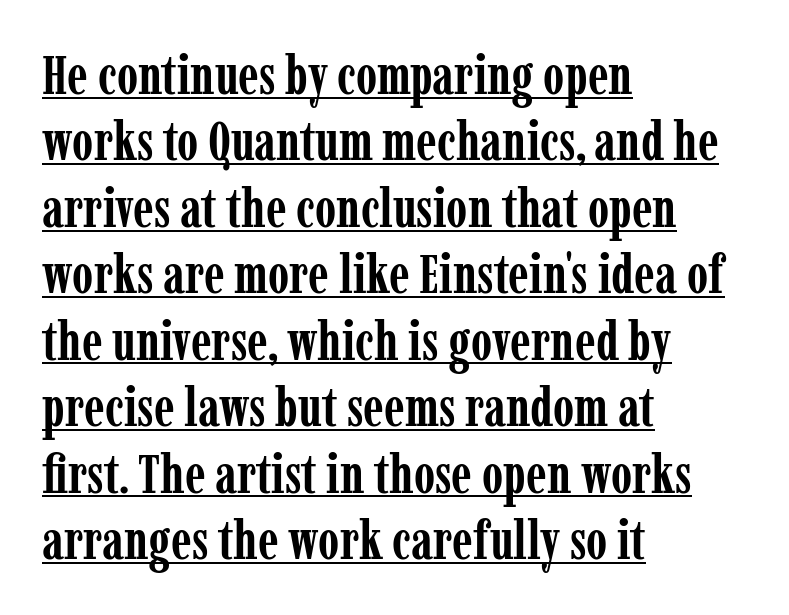
The image shows 54 px semibold, condensed serif type, upright; set left-aligned, line spacing 1.23x, normal letter spacing, underlined; low stroke contrast and a medium x-height.
